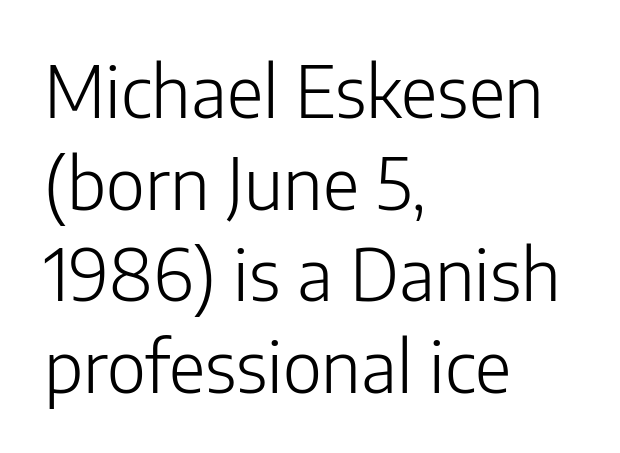
A classic flush-left, rag-right setting is used for this passage. Does extra space separate the letters? No, they use regular spacing. Does the lettering tilt? It doesn't — this is upright. Unlike a traditional serif, this face leaves its strokes unadorned. A light-to-regular cut is what we see here.
